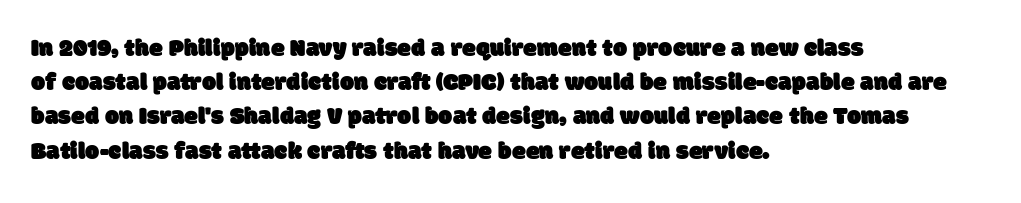
Q: Is the text underlined? A: No.
Q: How is the paragraph aligned? A: Left-aligned.
Q: Is the spacing between letters normal or unusually wide? A: Normal.
Q: Is the spacing between lines tight, normal or loose? A: Normal.
